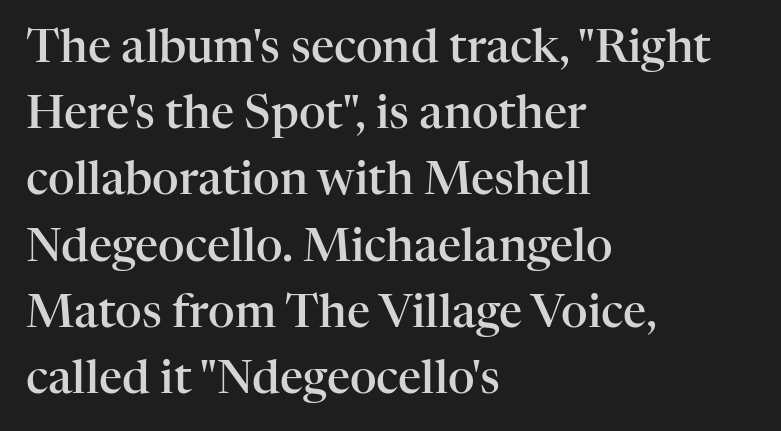
Nobody drew a line under any word here. Check where the strokes stop: tiny serifs finish them off. Between one letter and the next there's only the usual sliver of space. Bold? Not quite — semibold, heavier than regular but stopping short. Casual observation: everything's shoved over to the left.
